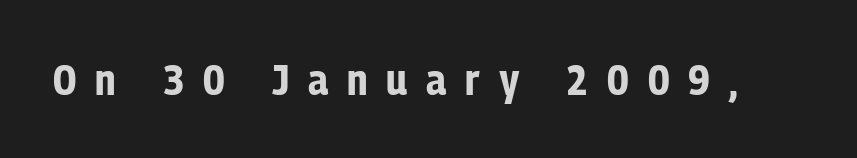
The image shows 43 px bold, condensed sans-serif type, upright; set unusually wide letter spacing (+0.44 em), not underlined; low stroke contrast and a medium x-height.
